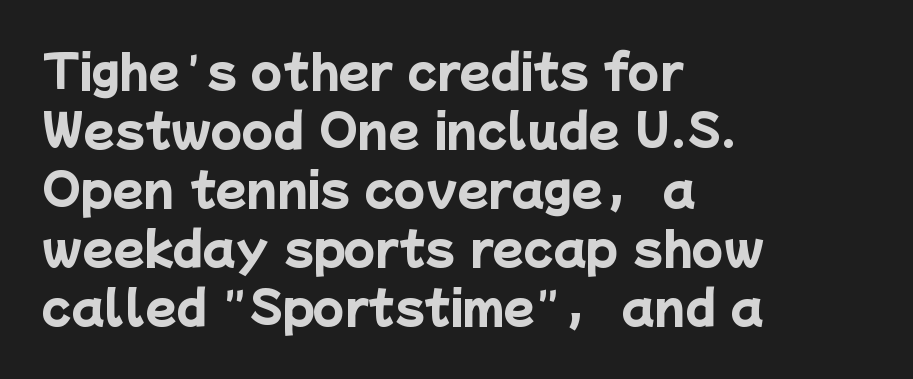
{"serif": "no", "bold": "yes", "weight": "heavy", "width": "normal", "stroke_contrast": "low", "x_height": "medium", "monospaced": "no", "underline": "no", "align": "left", "line_spacing": "normal", "line_spacing_ratio": 1.31, "letter_spacing": "normal", "letter_spacing_em": 0.0, "glyph_px": 45}
